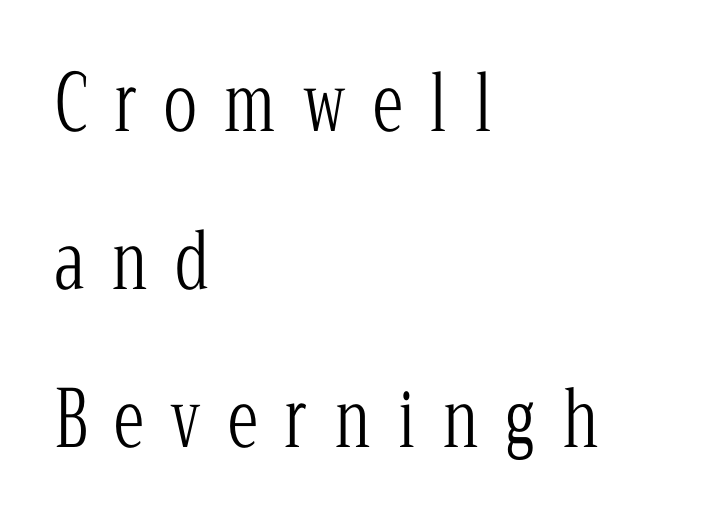
{"serif": "yes", "italic": "no", "bold": "no", "weight": "light", "width": "condensed", "stroke_contrast": "low", "x_height": "medium", "monospaced": "no", "underline": "no", "align": "left", "line_spacing": "loose", "line_spacing_ratio": 2.05, "letter_spacing": "wide", "letter_spacing_em": 0.35, "glyph_px": 77}
